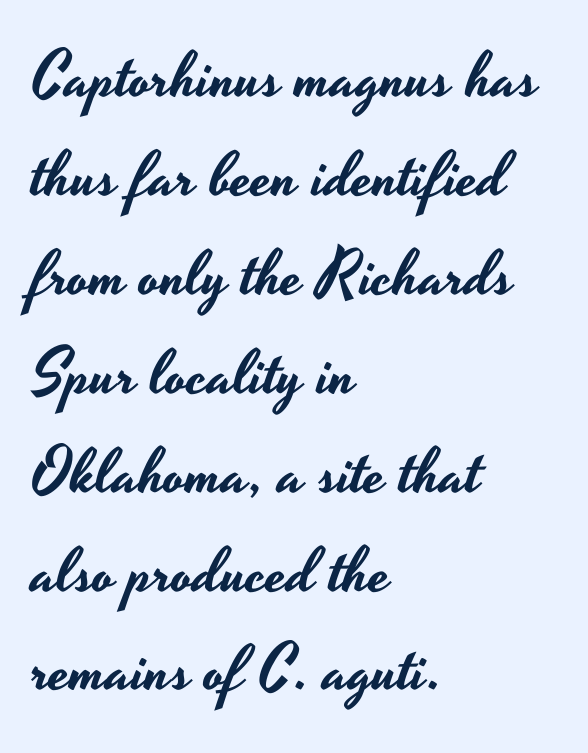
{"serif": "no", "width": "wide", "stroke_contrast": "low", "x_height": "small", "monospaced": "no", "underline": "no", "align": "left", "line_spacing": "normal", "line_spacing_ratio": 1.57, "letter_spacing": "normal", "letter_spacing_em": 0.0, "glyph_px": 63}
